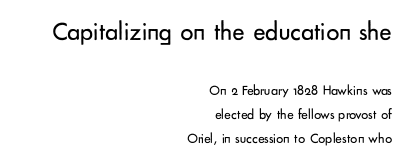
Characters follow at the spacing the type designer built in. The rows are spaced the way most documents space them. Honestly, there is no underline to notice here at all. The font sits on the lighter half of the weight spectrum, regular included.
